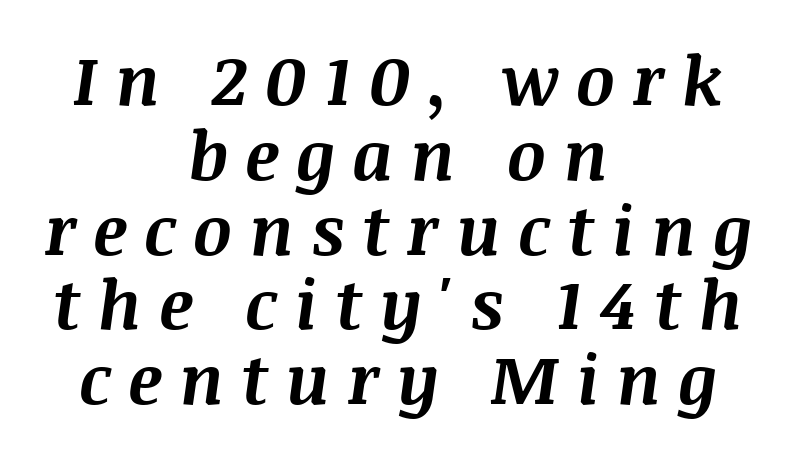
Q: Is the text bold? A: Yes.
Q: Is the text italic (slanted)? A: Yes, it leans right by about 8 degrees.
Q: Is the text underlined? A: No.
Q: How is the paragraph aligned? A: Centered.
Q: Is the spacing between letters normal or unusually wide? A: Unusually wide.
Q: Is the spacing between lines tight, normal or loose? A: Tight.
Q: Width (condensed, normal, or wide)? A: Normal.
Q: Stroke contrast? A: Medium.
Q: x-height? A: Large.
Q: Monospaced? A: No.
